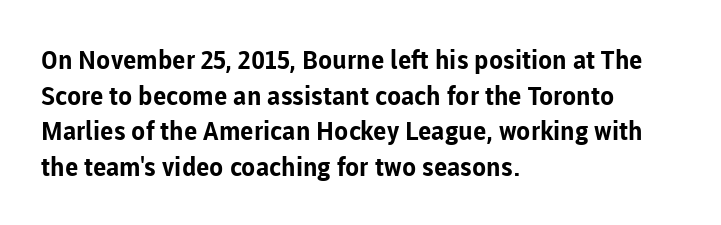
Q: Is the text bold? A: Yes.
Q: Is the text italic (slanted)? A: No, it is upright.
Q: Is the text underlined? A: No.
Q: How is the paragraph aligned? A: Left-aligned.
Q: Is the spacing between letters normal or unusually wide? A: Normal.
Q: Is the spacing between lines tight, normal or loose? A: Normal.
